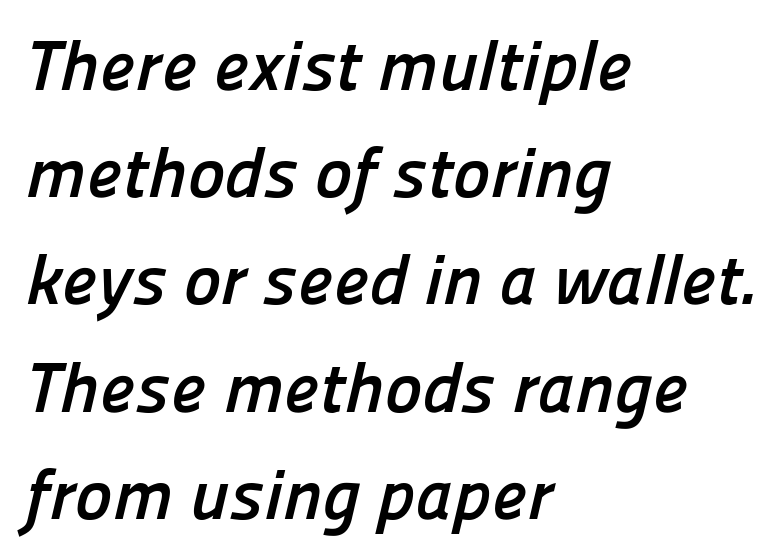
{"serif": "no", "bold": "yes", "weight": "semibold", "width": "normal", "stroke_contrast": "low", "x_height": "medium", "monospaced": "no", "underline": "no", "align": "left", "line_spacing": "normal", "line_spacing_ratio": 1.51, "letter_spacing": "normal", "letter_spacing_em": 0.0, "glyph_px": 71}
